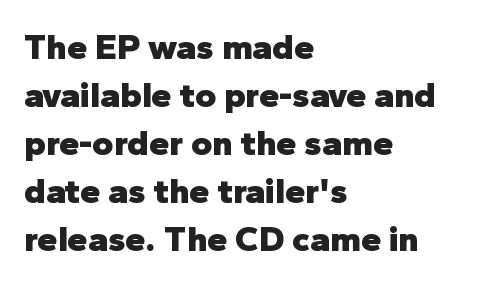
The image shows 36 px heavy sans-serif type, upright; set left-aligned, normal line spacing (1.33x), normal letter spacing, not underlined; low stroke contrast and a medium x-height.
